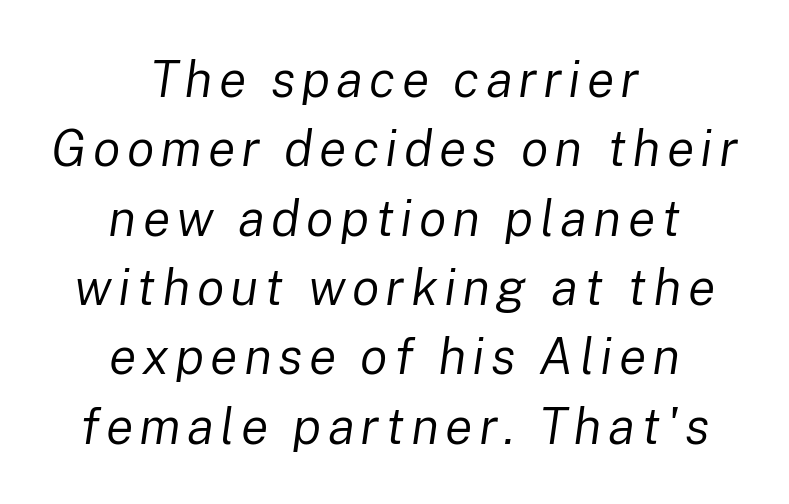
Q: Is the text bold? A: No.
Q: Is the text italic (slanted)? A: Yes, it leans right by about 8 degrees.
Q: Is the text underlined? A: No.
Q: How is the paragraph aligned? A: Centered.
Q: Is the spacing between lines tight, normal or loose? A: Normal.
Q: Width (condensed, normal, or wide)? A: Normal.
Q: Stroke contrast? A: Low.
Q: x-height? A: Medium.
Q: Monospaced? A: No.
